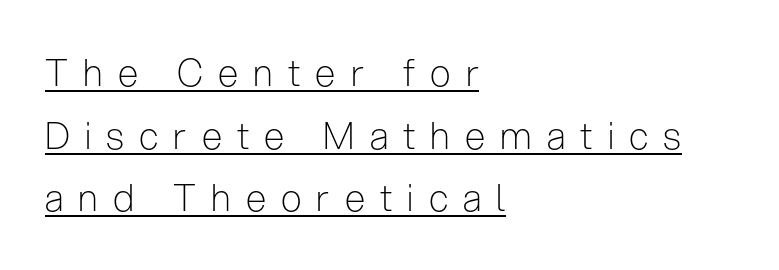
Q: Is the text bold? A: No.
Q: Is the text italic (slanted)? A: No, it is upright.
Q: Is the typeface a serif or a sans-serif typeface? A: Sans-serif.
Q: Is the text underlined? A: Yes.
Q: How is the paragraph aligned? A: Left-aligned.
Q: Is the spacing between letters normal or unusually wide? A: Unusually wide.
Q: Is the spacing between lines tight, normal or loose? A: Normal.
Q: Width (condensed, normal, or wide)? A: Condensed.
Q: Stroke contrast? A: Low.
Q: x-height? A: Medium.
Q: Monospaced? A: No.
